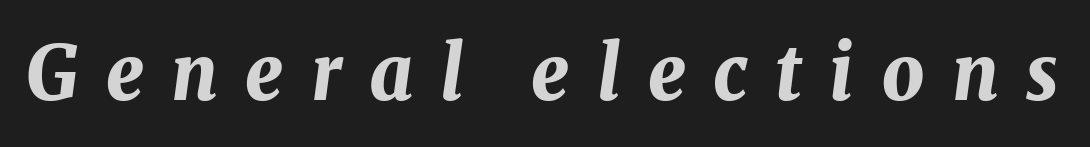
{"italic": "yes", "lean": "right", "slant_degrees": 8, "bold": "yes", "weight": "bold", "width": "normal", "stroke_contrast": "medium", "x_height": "medium", "monospaced": "no", "underline": "no", "letter_spacing": "wide", "letter_spacing_em": 0.36, "glyph_px": 75}
